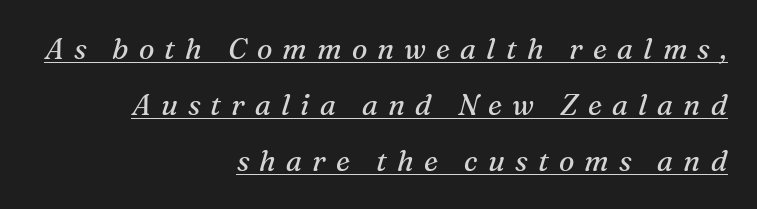
Baseline-to-baseline distance is far greater than the letter height. Is the letter spacing exaggerated? Yes — the characters are pushed far apart. The rag falls on the left side of this text block. Is this a sans? No — the strokes have serifs. Check the space under the baseline: a stroke is drawn there.
